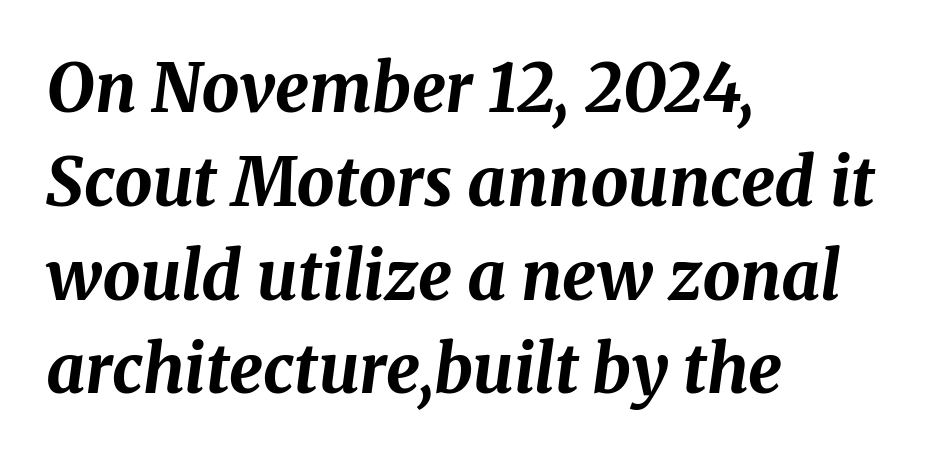
{"italic": "yes", "lean": "right", "slant_degrees": 8, "bold": "yes", "weight": "bold", "width": "normal", "stroke_contrast": "medium", "x_height": "medium", "monospaced": "no", "underline": "no", "align": "left", "line_spacing": "normal", "line_spacing_ratio": 1.4, "letter_spacing": "normal", "letter_spacing_em": 0.0, "glyph_px": 67}
